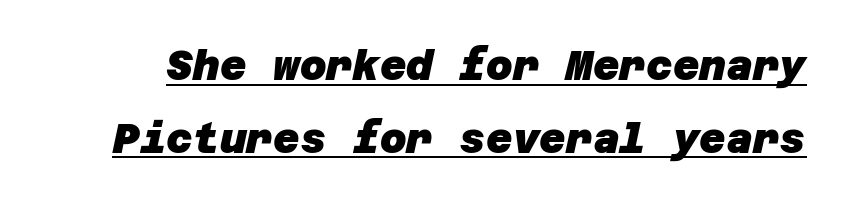
The image shows 41 px heavy sans-serif type; set line spacing 1.78x, normal letter spacing, underlined; low stroke contrast and a large x-height.
